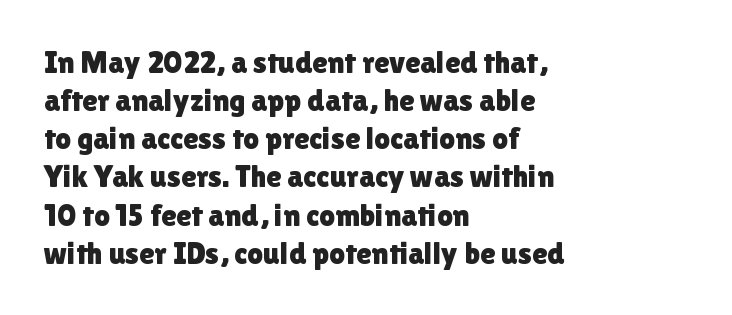
The image shows 31 px sans-serif type, upright; set left-aligned, line spacing 1.23x, normal letter spacing, not underlined; low stroke contrast and a medium x-height.
